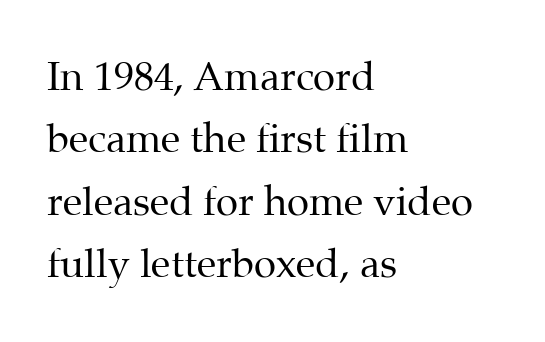
The image shows 40 px regular-weight serif type, upright; set left-aligned, normal line spacing (1.56x), normal letter spacing, not underlined; medium stroke contrast and a medium x-height.
